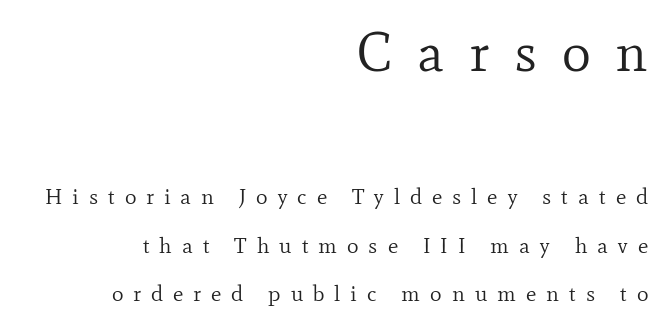
{"serif": "yes", "italic": "no", "bold": "no", "weight": "regular", "width": "normal", "stroke_contrast": "low", "x_height": "small", "monospaced": "no", "underline": "no", "align": "right", "line_spacing": "loose", "line_spacing_ratio": 2.19, "letter_spacing": "wide", "letter_spacing_em": 0.45, "larger_block": "first", "size_ratio": 2.5, "glyph_px": 55}
